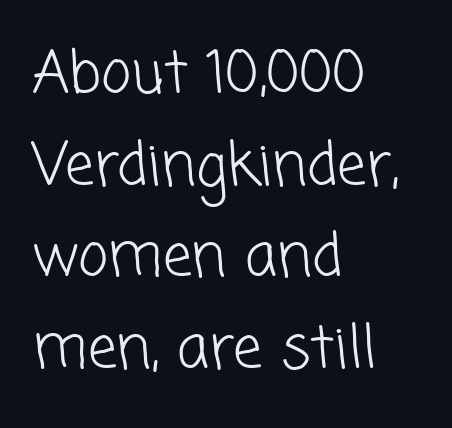
Q: Is the text bold? A: No.
Q: Is the typeface a serif or a sans-serif typeface? A: Sans-serif.
Q: Is the text underlined? A: No.
Q: How is the paragraph aligned? A: Left-aligned.
Q: Is the spacing between letters normal or unusually wide? A: Normal.
Q: Is the spacing between lines tight, normal or loose? A: Normal.
Q: Width (condensed, normal, or wide)? A: Normal.
Q: Stroke contrast? A: Low.
Q: x-height? A: Medium.
Q: Monospaced? A: No.
